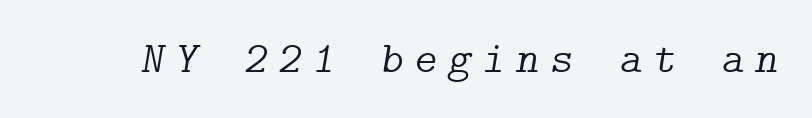
Q: Is the text bold? A: No.
Q: Is the text italic (slanted)? A: Yes, it leans right by about 9 degrees.
Q: Is the typeface a serif or a sans-serif typeface? A: Serif.
Q: Is the text underlined? A: No.
Q: Is the spacing between letters normal or unusually wide? A: Unusually wide.
Q: Width (condensed, normal, or wide)? A: Normal.
Q: Stroke contrast? A: Low.
Q: x-height? A: Medium.
